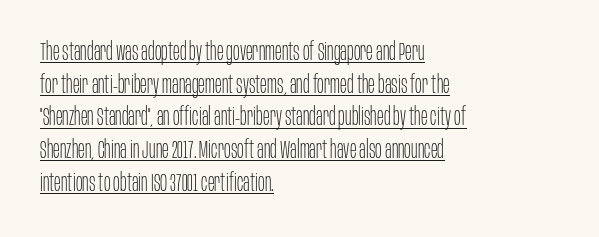
The image shows 25 px text type, upright; set left-aligned, normal line spacing (1.31x), normal letter spacing, underlined.
